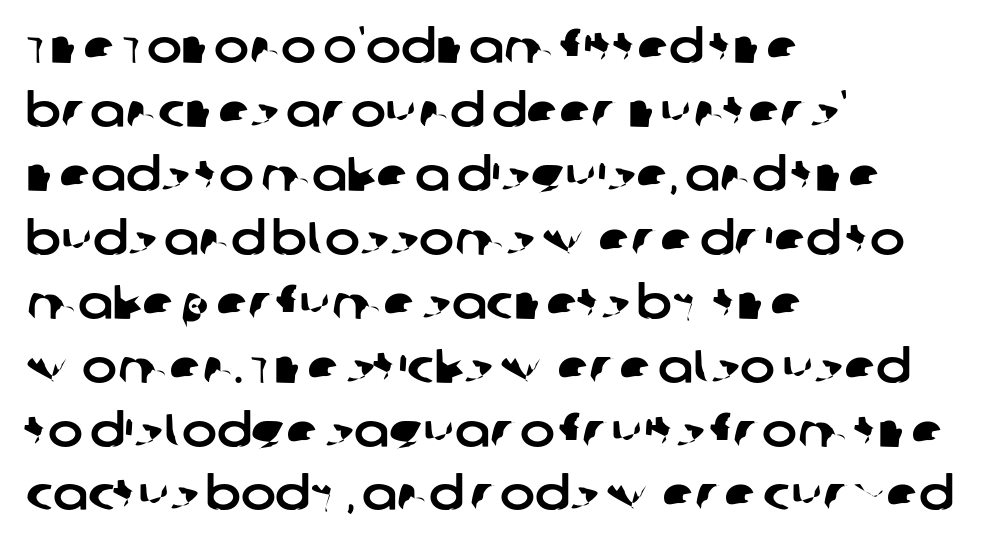
{"serif": "no", "width": "normal", "stroke_contrast": "low", "x_height": "large", "monospaced": "no", "underline": "no", "align": "left", "line_spacing": "normal", "line_spacing_ratio": 1.36, "letter_spacing": "normal", "letter_spacing_em": 0.0, "glyph_px": 47}
